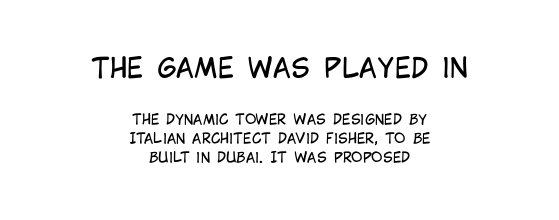
Q: Is the text bold? A: No.
Q: Is the text italic (slanted)? A: No, it is upright.
Q: Is the text underlined? A: No.
Q: How is the paragraph aligned? A: Centered.
Q: Is the spacing between letters normal or unusually wide? A: Normal.
Q: Is the spacing between lines tight, normal or loose? A: Normal.
Q: Which block of text is set in a larger size, the first (top) or the second (bottom)? A: The first (top) one.
